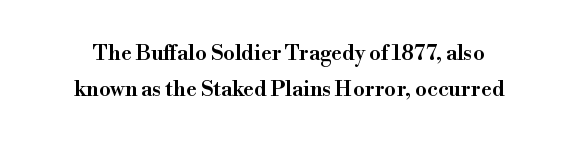
Vertical strokes here are truly vertical. How would I describe the line gaps? Plain and ordinary. A bit beefed up — I'd call it semibold rather than bold. Plain, unruled lines of type. Each word holds together tightly as a unit, with standard inter-letter gaps.
